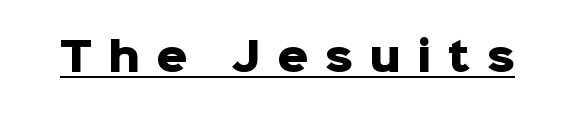
Each letter keeps its own natural width here, so spacing adapts to shape. In designer terms, the underline attribute is active on this setting. Observe the absence of serifs on each vertical stroke in this sample. Notice how thick the strokes are: this is what a full bold looks like. The specimen reads as upright at a glance.
